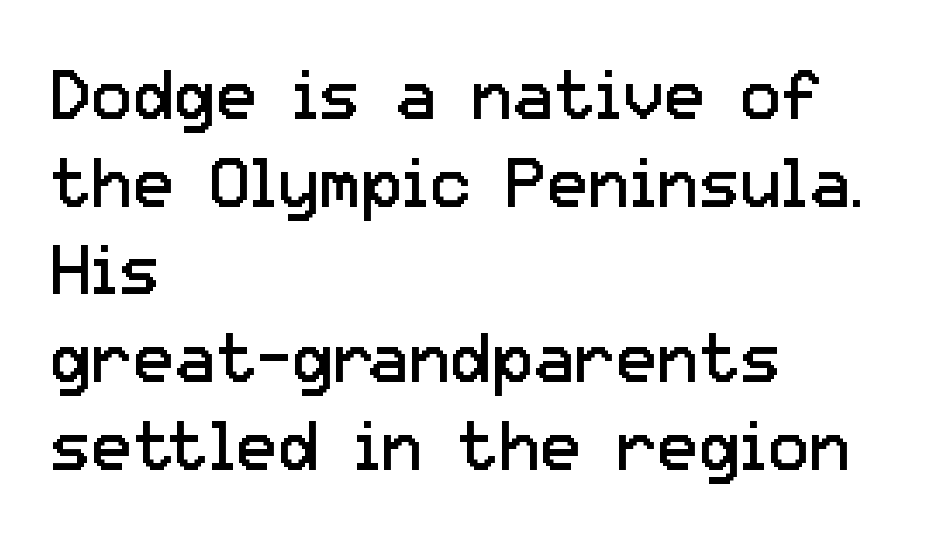
Q: Is the text bold? A: No.
Q: Is the text italic (slanted)? A: No, it is upright.
Q: Is the typeface a serif or a sans-serif typeface? A: Sans-serif.
Q: Is the text underlined? A: No.
Q: How is the paragraph aligned? A: Left-aligned.
Q: Is the spacing between letters normal or unusually wide? A: Normal.
Q: Is the spacing between lines tight, normal or loose? A: Normal.
Q: Width (condensed, normal, or wide)? A: Normal.
Q: Stroke contrast? A: Low.
Q: x-height? A: Medium.
Q: Monospaced? A: No.
